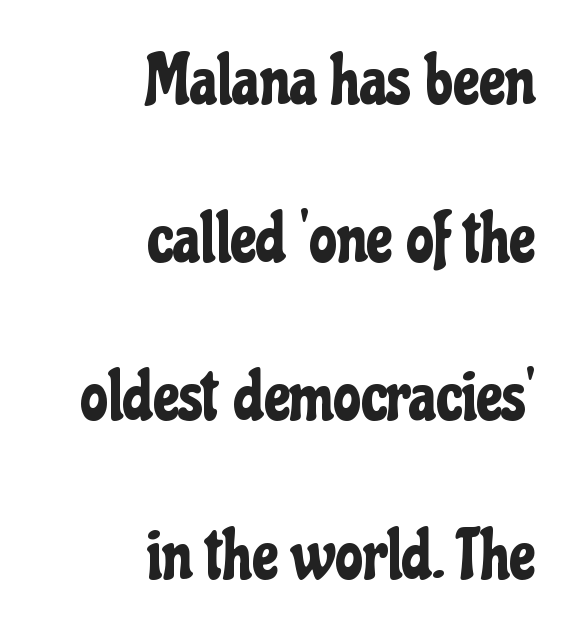
The image shows 70 px condensed sans-serif type, upright; set right-aligned, loose line spacing (2.26x), normal letter spacing, not underlined; low stroke contrast and a medium x-height.
